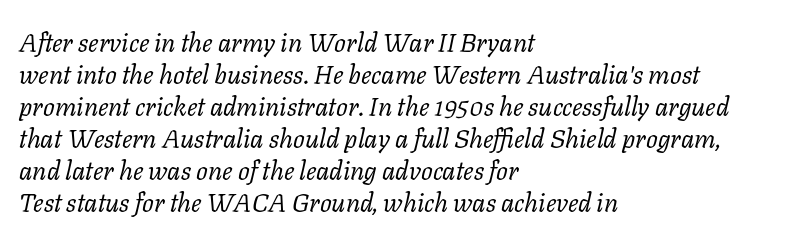
{"italic": "yes", "lean": "right", "slant_degrees": 11, "bold": "no", "underline": "no", "align": "left", "line_spacing_ratio": 1.23, "letter_spacing": "normal", "letter_spacing_em": 0.0, "glyph_px": 26}
